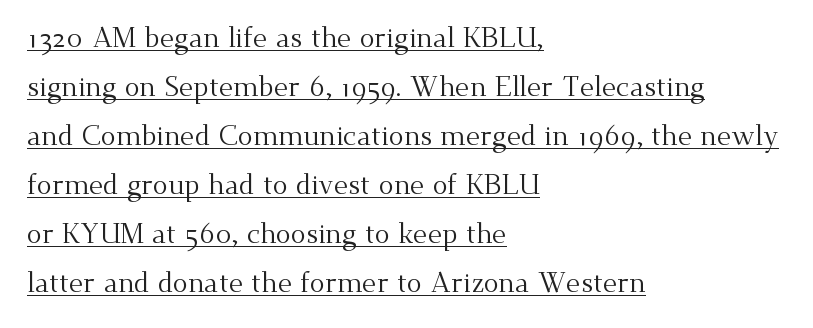
Q: Is the text bold? A: No.
Q: Is the text italic (slanted)? A: No, it is upright.
Q: Is the typeface a serif or a sans-serif typeface? A: Serif.
Q: Is the text underlined? A: Yes.
Q: How is the paragraph aligned? A: Left-aligned.
Q: Is the spacing between letters normal or unusually wide? A: Normal.
Q: Width (condensed, normal, or wide)? A: Normal.
Q: Stroke contrast? A: Medium.
Q: x-height? A: Small.
Q: Monospaced? A: No.
